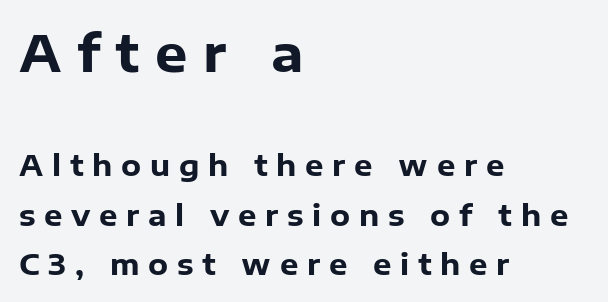
The image shows 51 px heavy sans-serif type, upright; set left-aligned, normal line spacing (1.7x), unusually wide letter spacing (+0.3 em), not underlined; the first (top) block is 1.76x larger; low stroke contrast and a medium x-height.
